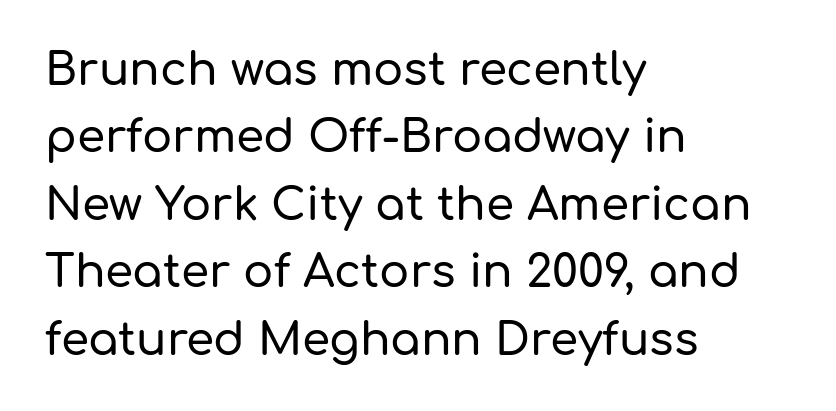
Every stem runs plumb, perpendicular to the baseline. A normal amount of white space separates one row of letters from the next. In terms of letterform style, serifs are entirely absent. Note the varied advance widths — an 'i' is clearly narrower than an 'm'.
